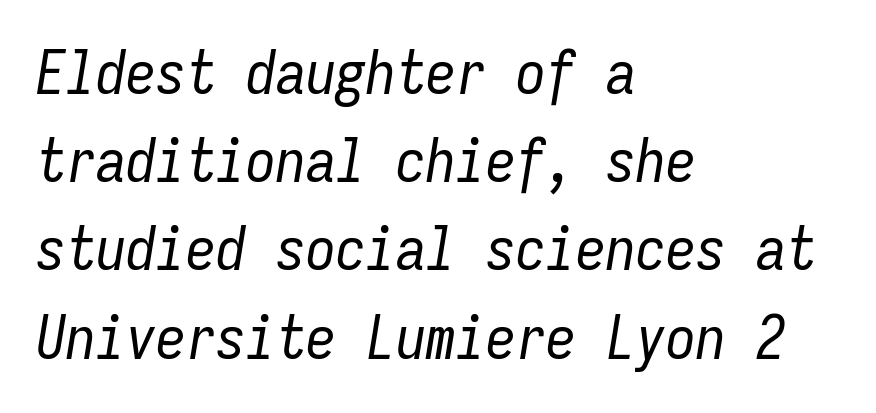
{"italic": "yes", "lean": "right", "slant_degrees": 9, "bold": "no", "weight": "regular", "width": "condensed", "stroke_contrast": "low", "x_height": "medium", "monospaced": "yes", "underline": "no", "align": "left", "line_spacing": "normal", "line_spacing_ratio": 1.47, "letter_spacing": "normal", "letter_spacing_em": 0.0, "glyph_px": 60}
